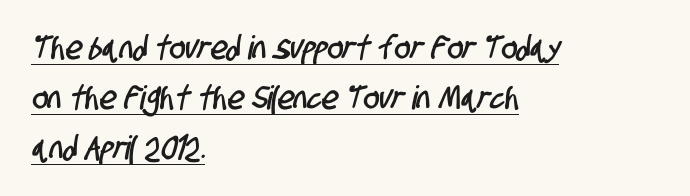
The image shows 33 px condensed sans-serif type; set left-aligned, normal line spacing (1.51x), normal letter spacing, underlined; low stroke contrast and a large x-height.
